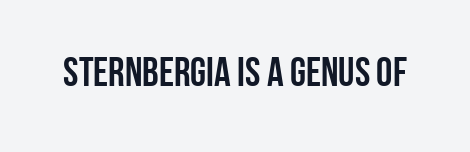
The image shows 41 px condensed sans-serif type, upright; set normal letter spacing, not underlined; low stroke contrast and a large x-height.
